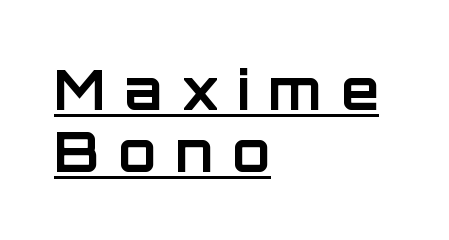
Q: Is the text bold? A: Yes.
Q: Is the text italic (slanted)? A: No, it is upright.
Q: Is the typeface a serif or a sans-serif typeface? A: Sans-serif.
Q: Is the text underlined? A: Yes.
Q: How is the paragraph aligned? A: Left-aligned.
Q: Is the spacing between letters normal or unusually wide? A: Unusually wide.
Q: Is the spacing between lines tight, normal or loose? A: Tight.
Q: Width (condensed, normal, or wide)? A: Normal.
Q: Stroke contrast? A: Low.
Q: x-height? A: Large.
Q: Monospaced? A: No.
